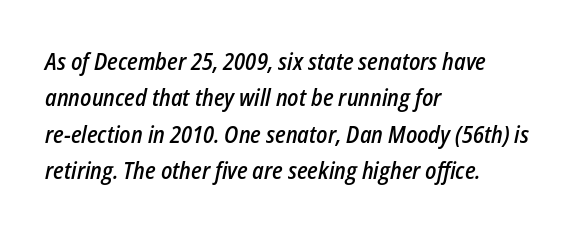
Compared with typical paragraphs, the rows here are spaced about the same. The glyphs have the mass of a demibold cut, below bold. Glance below the letters and you will spot only blank space. The text carries the slant typical of an italic or oblique font. The rendering anchors every line to the left-hand side. Between one letter and the next there's only the usual sliver of space.
